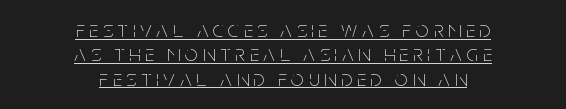
{"italic": "no", "bold": "no", "underline": "yes", "align": "center", "line_spacing": "tight", "line_spacing_ratio": 1.06, "letter_spacing": "wide", "letter_spacing_em": 0.21, "glyph_px": 23}
